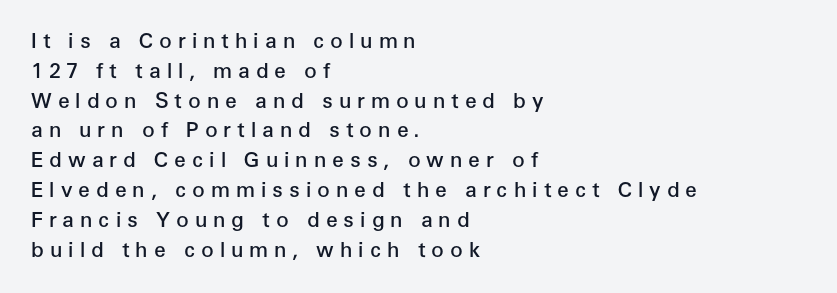
Q: Is the text bold? A: Semi-bold.
Q: Is the text italic (slanted)? A: No, it is upright.
Q: Is the text underlined? A: No.
Q: How is the paragraph aligned? A: Left-aligned.
Q: Is the spacing between letters normal or unusually wide? A: Unusually wide.
Q: Is the spacing between lines tight, normal or loose? A: Normal.
